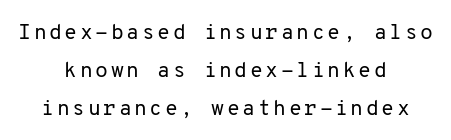
The specimen reads as upright at a glance. These glyphs show unthickened strokes, regular width or finer. Is the block centered? Yes — each line is placed symmetrically about the middle. No word sits above an underline.
